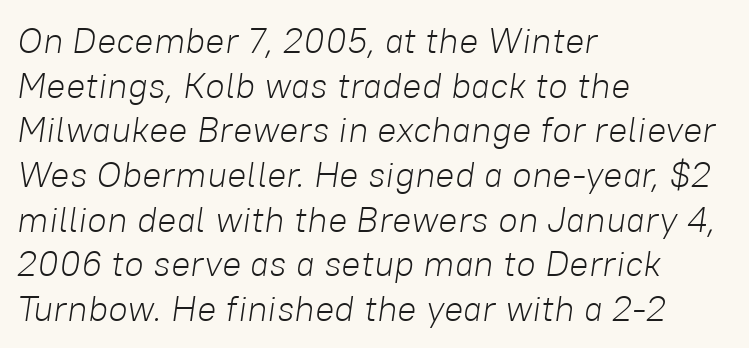
Do the characters align in a grid? No, the font is proportional. The paragraph has a hard left edge and a soft right edge. Only glyphs here, with clear space below each row. Each word holds together tightly as a unit, with standard inter-letter gaps. Looking at the ascenders, they clearly lean.
